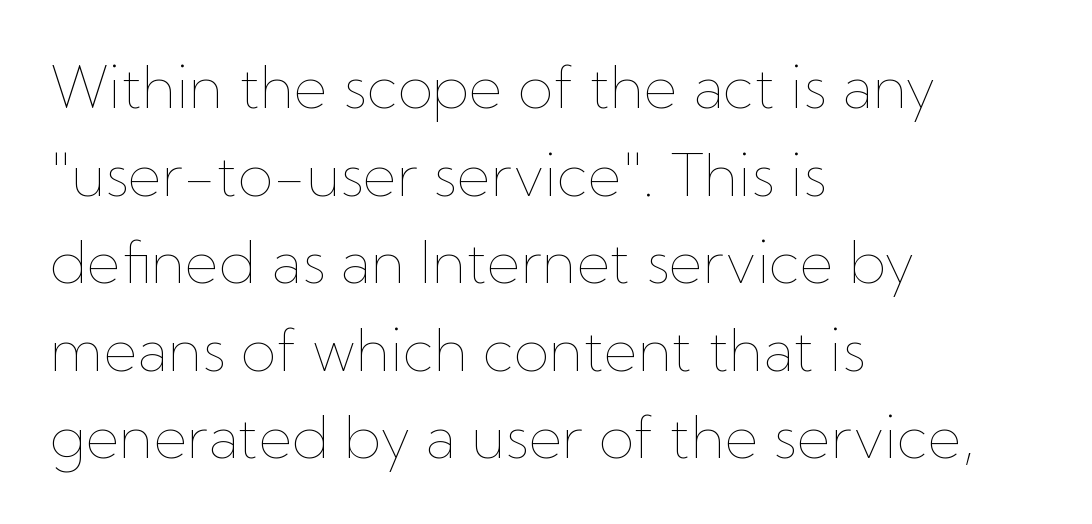
Q: Is the text bold? A: No.
Q: Is the text italic (slanted)? A: No, it is upright.
Q: Is the text underlined? A: No.
Q: How is the paragraph aligned? A: Left-aligned.
Q: Is the spacing between letters normal or unusually wide? A: Normal.
Q: Is the spacing between lines tight, normal or loose? A: Normal.
Q: Width (condensed, normal, or wide)? A: Normal.
Q: Stroke contrast? A: Low.
Q: x-height? A: Medium.
Q: Monospaced? A: No.
